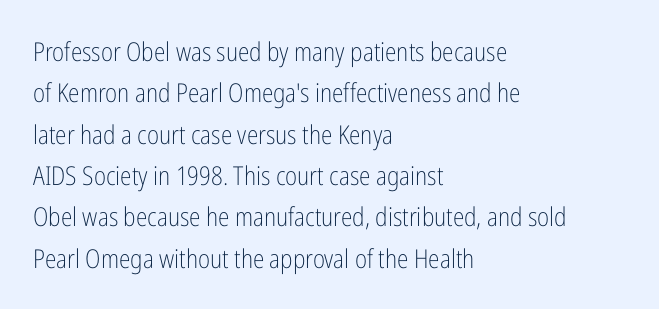
{"italic": "no", "bold": "no", "underline": "no", "align": "left", "line_spacing": "normal", "line_spacing_ratio": 1.59, "letter_spacing": "normal", "letter_spacing_em": 0.0, "glyph_px": 26}
